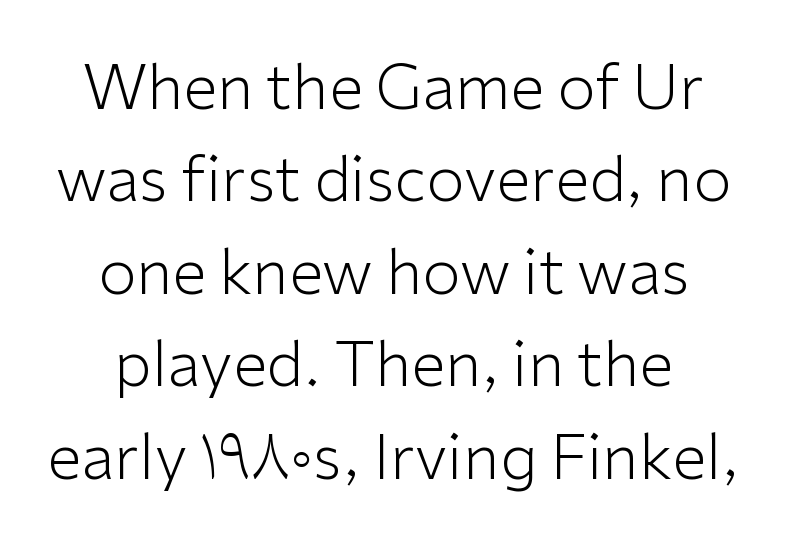
Q: Is the text bold? A: No.
Q: Is the text italic (slanted)? A: No, it is upright.
Q: Is the typeface a serif or a sans-serif typeface? A: Sans-serif.
Q: Is the text underlined? A: No.
Q: Is the spacing between letters normal or unusually wide? A: Normal.
Q: Is the spacing between lines tight, normal or loose? A: Normal.
Q: Width (condensed, normal, or wide)? A: Normal.
Q: Stroke contrast? A: Low.
Q: x-height? A: Medium.
Q: Monospaced? A: No.
